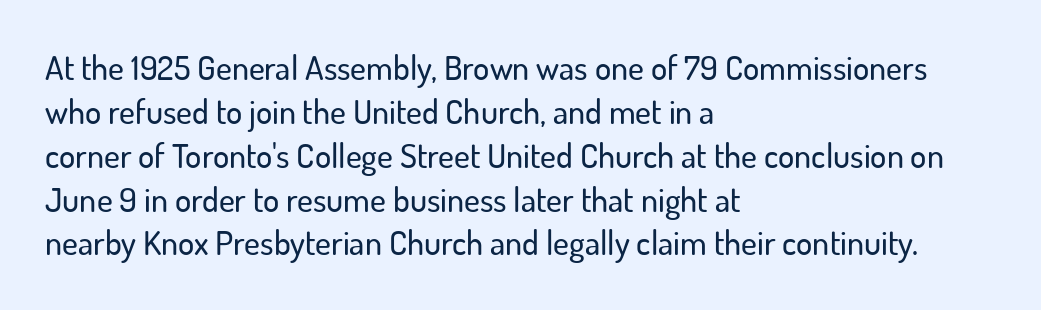
{"serif": "no", "italic": "no", "width": "normal", "stroke_contrast": "low", "x_height": "small", "monospaced": "no", "underline": "no", "align": "left", "line_spacing": "normal", "line_spacing_ratio": 1.29, "letter_spacing": "normal", "letter_spacing_em": 0.0, "glyph_px": 34}
